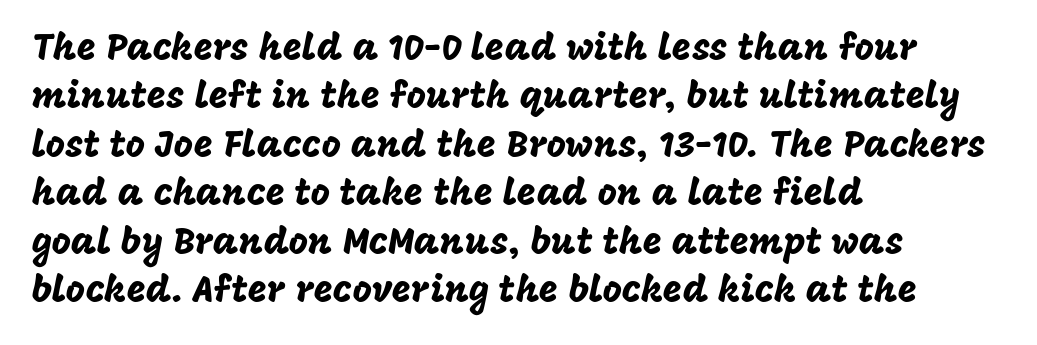
Serifs: no, the terminals of the letterforms are clean. Words appear dense and cohesive because spacing is normal. The glyphs are unaccompanied by any horizontal stroke below them.
